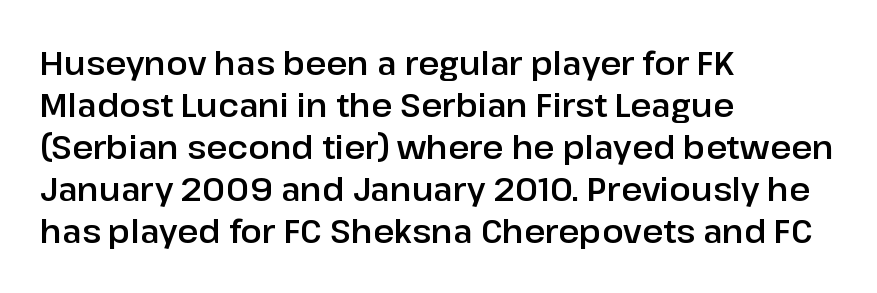
Q: Is the text italic (slanted)? A: No, it is upright.
Q: Is the typeface a serif or a sans-serif typeface? A: Sans-serif.
Q: Is the text underlined? A: No.
Q: How is the paragraph aligned? A: Left-aligned.
Q: Is the spacing between letters normal or unusually wide? A: Normal.
Q: Is the spacing between lines tight, normal or loose? A: Normal.
Q: Width (condensed, normal, or wide)? A: Normal.
Q: Stroke contrast? A: Low.
Q: x-height? A: Medium.
Q: Monospaced? A: No.
